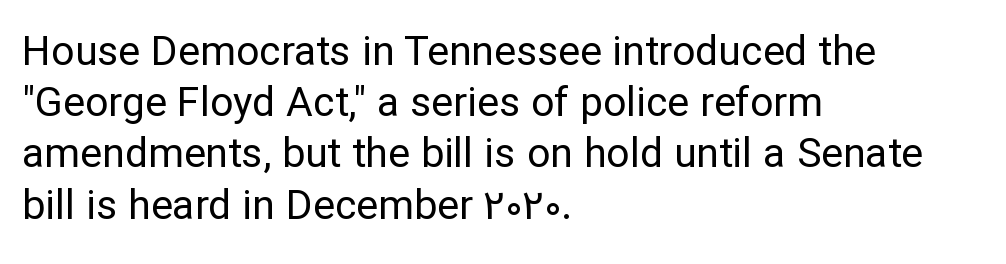
Spacing verdict: proportional, widths tailored to each character. No italicization has been applied; the sample stays upright. The zone under the glyphs is completely vacant. Compared with a typical body face, this is equally light or lighter still. The type family on display is of the sans-serif kind.
